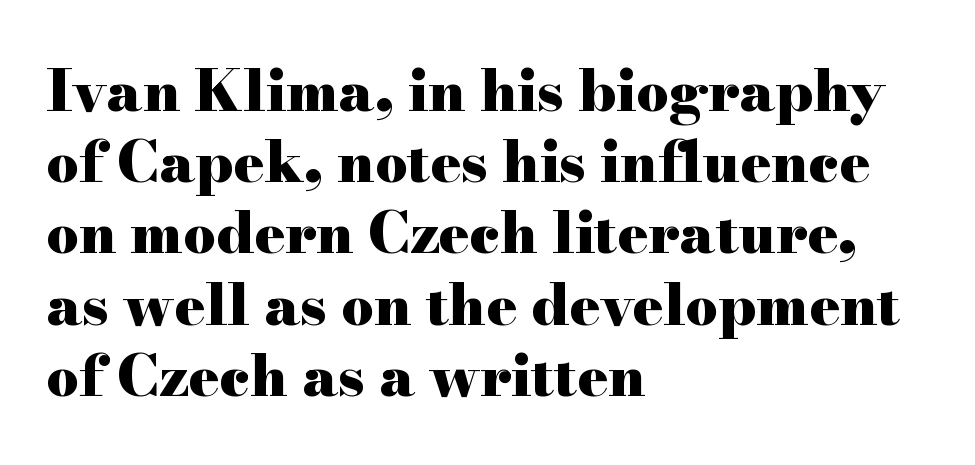
{"serif": "yes", "italic": "no", "bold": "yes", "weight": "heavy", "width": "wide", "stroke_contrast": "high", "x_height": "small", "monospaced": "no", "underline": "no", "align": "left", "line_spacing": "normal", "line_spacing_ratio": 1.25, "letter_spacing": "normal", "letter_spacing_em": 0.0, "glyph_px": 57}
